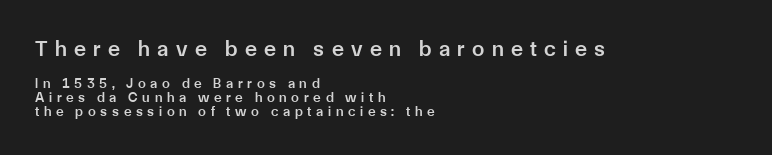
Q: Is the text bold? A: Semi-bold.
Q: Is the text italic (slanted)? A: No, it is upright.
Q: Is the text underlined? A: No.
Q: How is the paragraph aligned? A: Left-aligned.
Q: Is the spacing between letters normal or unusually wide? A: Unusually wide.
Q: Is the spacing between lines tight, normal or loose? A: Tight.
Q: Which block of text is set in a larger size, the first (top) or the second (bottom)? A: The first (top) one.
